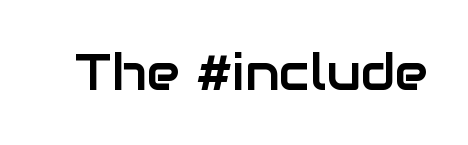
{"serif": "no", "italic": "no", "width": "normal", "stroke_contrast": "low", "x_height": "medium", "monospaced": "no", "underline": "no", "letter_spacing": "normal", "letter_spacing_em": 0.0, "glyph_px": 50}
